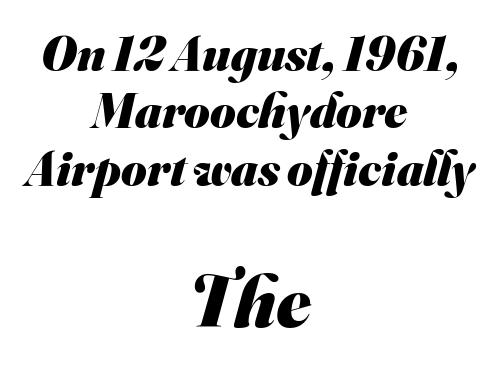
Q: Is the text bold? A: Yes.
Q: Is the typeface a serif or a sans-serif typeface? A: Sans-serif.
Q: Is the text underlined? A: No.
Q: How is the paragraph aligned? A: Centered.
Q: Is the spacing between letters normal or unusually wide? A: Normal.
Q: Which block of text is set in a larger size, the first (top) or the second (bottom)? A: The second (bottom) one.
Q: Width (condensed, normal, or wide)? A: Normal.
Q: Stroke contrast? A: Medium.
Q: x-height? A: Small.
Q: Monospaced? A: No.
